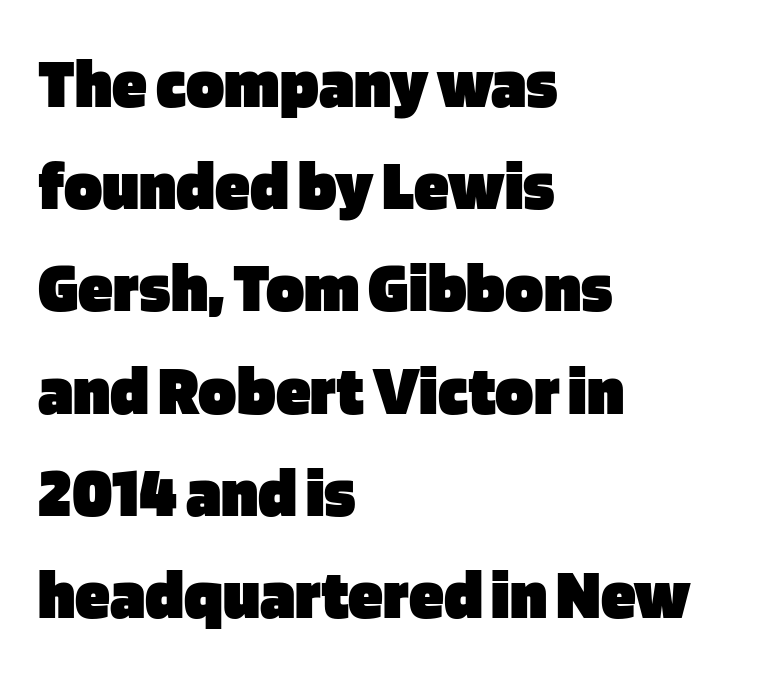
The image shows 71 px heavy sans-serif type, upright; set left-aligned, normal line spacing (1.44x), normal letter spacing, not underlined; low stroke contrast and a large x-height.
